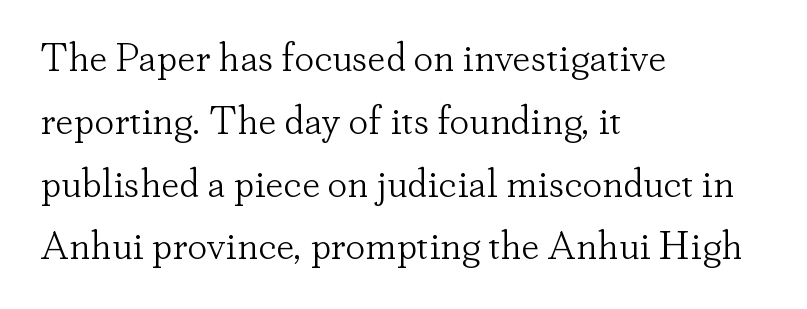
This sample keeps an unexceptional amount of space between lines. A student would call this left alignment; a typographer would say flush left, rag right. The line texture is even and compact thanks to regular tracking. This sample has the flowing, uneven cadence of proportional lettering.
